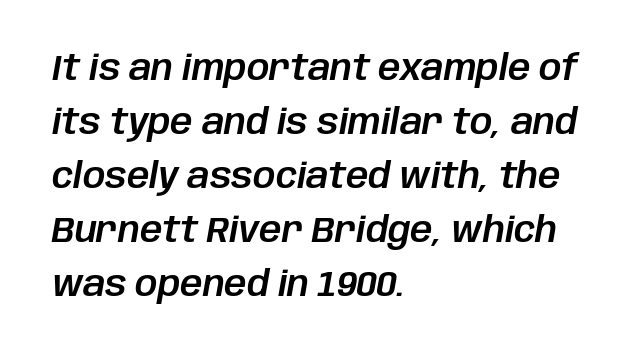
Q: Is the text italic (slanted)? A: Yes, it leans right by about 10 degrees.
Q: Is the text underlined? A: No.
Q: How is the paragraph aligned? A: Left-aligned.
Q: Is the spacing between letters normal or unusually wide? A: Normal.
Q: Is the spacing between lines tight, normal or loose? A: Normal.
Q: Width (condensed, normal, or wide)? A: Normal.
Q: Stroke contrast? A: Low.
Q: x-height? A: Large.
Q: Monospaced? A: No.
